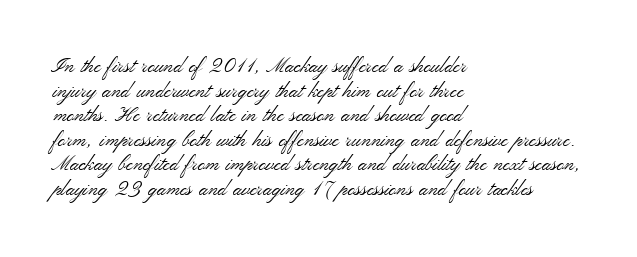
Q: Is the text bold? A: No.
Q: Is the text italic (slanted)? A: Yes.
Q: Is the text underlined? A: No.
Q: How is the paragraph aligned? A: Left-aligned.
Q: Is the spacing between letters normal or unusually wide? A: Normal.
